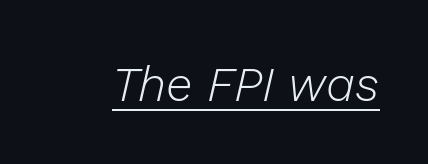
The image shows 48 px light type, italic (leaning right); set normal letter spacing, underlined; low stroke contrast and a medium x-height.
